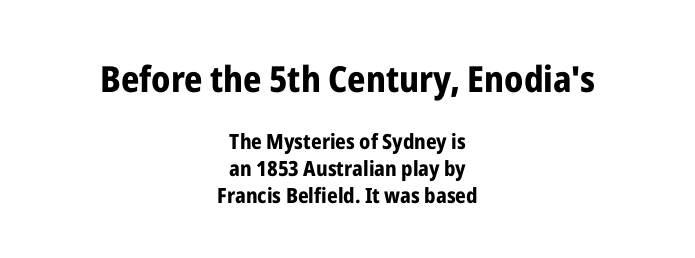
Q: Is the text bold? A: Yes.
Q: Is the text italic (slanted)? A: No, it is upright.
Q: Is the typeface a serif or a sans-serif typeface? A: Sans-serif.
Q: Is the text underlined? A: No.
Q: How is the paragraph aligned? A: Centered.
Q: Is the spacing between letters normal or unusually wide? A: Normal.
Q: Is the spacing between lines tight, normal or loose? A: Normal.
Q: Which block of text is set in a larger size, the first (top) or the second (bottom)? A: The first (top) one.
Q: Width (condensed, normal, or wide)? A: Condensed.
Q: Stroke contrast? A: Low.
Q: x-height? A: Medium.
Q: Monospaced? A: No.
